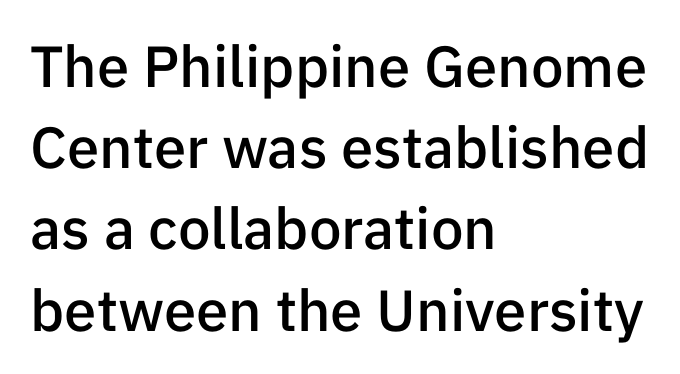
The image shows 58 px semibold sans-serif type, upright; set left-aligned, normal line spacing (1.4x), normal letter spacing, not underlined; low stroke contrast and a medium x-height.
